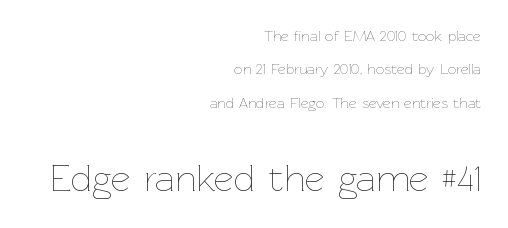
Type size steps up from the first block to the second. A typesetter would call this proportional, since set widths differ per character. The specimen omits any rule beneath the text block's lines. The lines are spread far apart with generous leading. This is roman type, the default non-slanted kind. Letter spacing: default.
